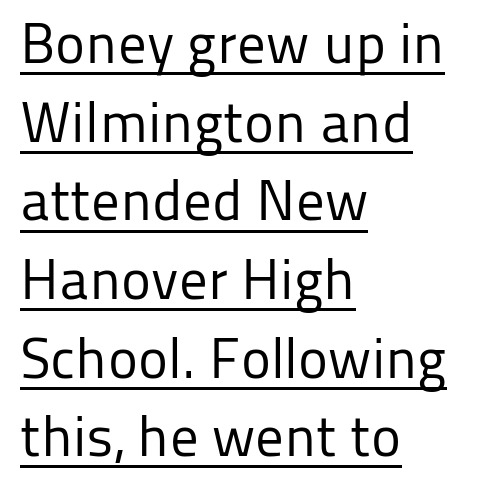
{"serif": "no", "italic": "no", "bold": "no", "weight": "regular", "width": "normal", "stroke_contrast": "low", "x_height": "medium", "monospaced": "no", "underline": "yes", "align": "left", "line_spacing": "normal", "line_spacing_ratio": 1.38, "letter_spacing": "normal", "letter_spacing_em": 0.0, "glyph_px": 57}
